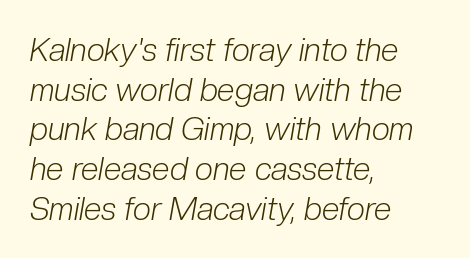
{"italic": "yes", "lean": "right", "slant_degrees": 10, "bold": "no", "weight": "light", "width": "condensed", "stroke_contrast": "low", "x_height": "medium", "monospaced": "no", "underline": "no", "align": "left", "line_spacing_ratio": 1.24, "letter_spacing": "normal", "letter_spacing_em": 0.0, "glyph_px": 32}
